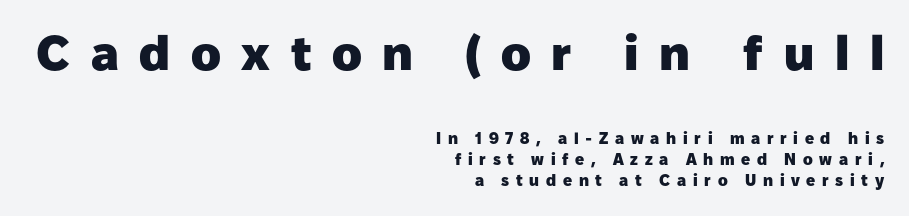
The image shows 49 px heavy sans-serif type, upright; set right-aligned, normal line spacing (1.32x), unusually wide letter spacing (+0.42 em), not underlined; the first (top) block is 3.06x larger; low stroke contrast and a medium x-height.
